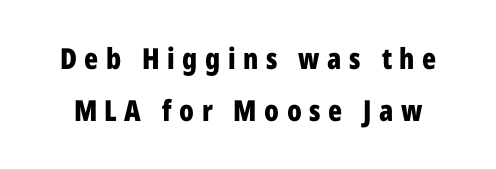
{"serif": "no", "italic": "no", "bold": "yes", "weight": "bold", "width": "condensed", "stroke_contrast": "low", "x_height": "medium", "monospaced": "no", "underline": "no", "line_spacing_ratio": 1.81, "letter_spacing": "wide", "letter_spacing_em": 0.26, "glyph_px": 29}
